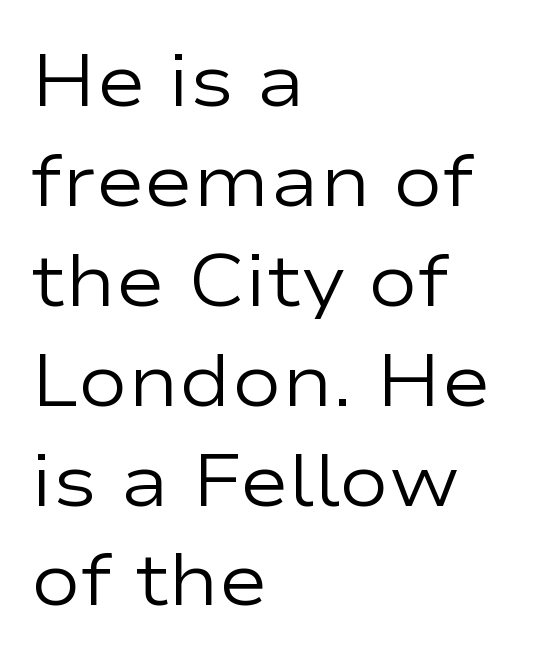
Q: Is the text bold? A: No.
Q: Is the text italic (slanted)? A: No, it is upright.
Q: Is the typeface a serif or a sans-serif typeface? A: Sans-serif.
Q: Is the text underlined? A: No.
Q: How is the paragraph aligned? A: Left-aligned.
Q: Is the spacing between letters normal or unusually wide? A: Normal.
Q: Is the spacing between lines tight, normal or loose? A: Normal.
Q: Width (condensed, normal, or wide)? A: Wide.
Q: Stroke contrast? A: Low.
Q: x-height? A: Medium.
Q: Monospaced? A: No.
